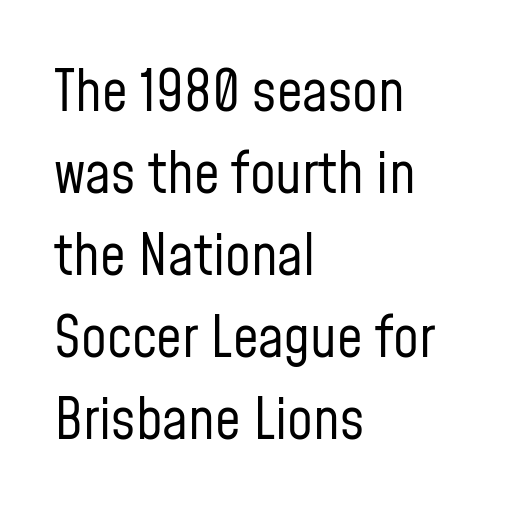
Stems and bowls with no extra thickness — not bold. Compared with typical paragraphs, the rows here are spaced about the same. Is this a fixed-width face? No — the glyphs have proportional, varying widths. The font's upright variant was chosen for this text. Characters follow at the spacing the type designer built in.
